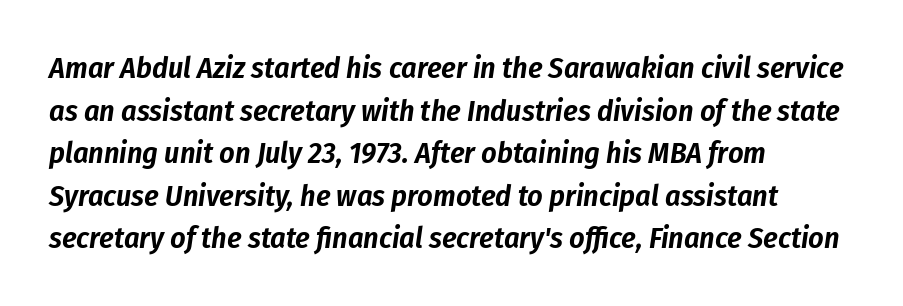
The image shows 30 px condensed type, italic (leaning right); set left-aligned, normal line spacing (1.42x), normal letter spacing, not underlined; low stroke contrast and a medium x-height.
